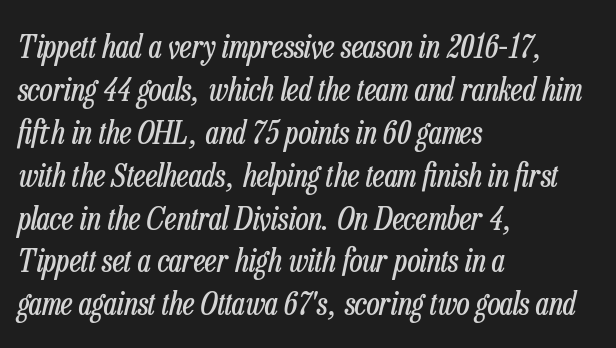
Q: Is the text bold? A: No.
Q: Is the text italic (slanted)? A: Yes, it leans right by about 13 degrees.
Q: Is the text underlined? A: No.
Q: How is the paragraph aligned? A: Left-aligned.
Q: Is the spacing between letters normal or unusually wide? A: Normal.
Q: Is the spacing between lines tight, normal or loose? A: Normal.
Q: Width (condensed, normal, or wide)? A: Condensed.
Q: Stroke contrast? A: Low.
Q: x-height? A: Medium.
Q: Monospaced? A: No.
